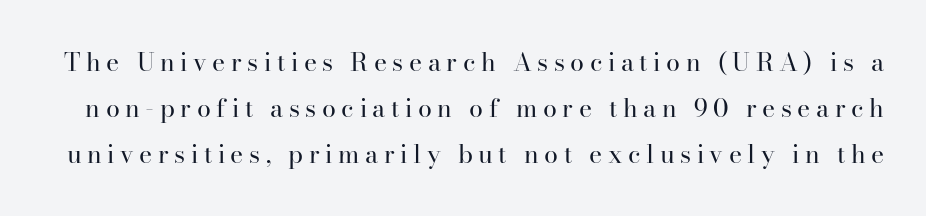
Q: Is the text bold? A: No.
Q: Is the text italic (slanted)? A: No, it is upright.
Q: Is the text underlined? A: No.
Q: Is the spacing between letters normal or unusually wide? A: Unusually wide.
